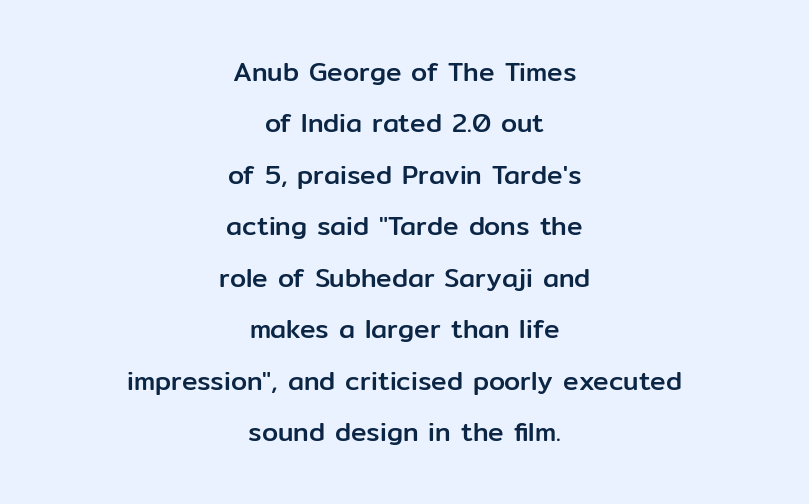
Descenders hang freely into open space. It's the straight-up-and-down kind of type. A typesetter would call this leading open, well beyond the default. This sample uses plain, unmodified letter spacing. Reading down the block, each line starts at a different indent, mirrored at its end.
